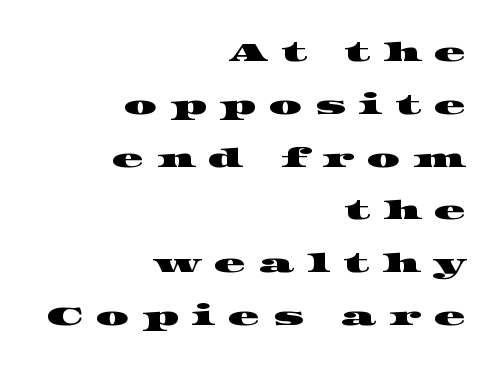
{"underline": "no", "align": "right", "line_spacing": "loose", "line_spacing_ratio": 2.03, "letter_spacing": "wide", "letter_spacing_em": 0.49, "glyph_px": 26}
